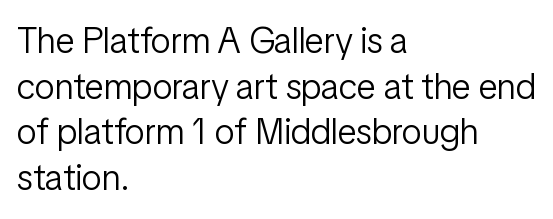
{"serif": "no", "italic": "no", "bold": "no", "weight": "light", "width": "condensed", "stroke_contrast": "low", "x_height": "medium", "monospaced": "no", "underline": "no", "align": "left", "line_spacing": "normal", "line_spacing_ratio": 1.27, "letter_spacing": "normal", "letter_spacing_em": 0.0, "glyph_px": 36}
